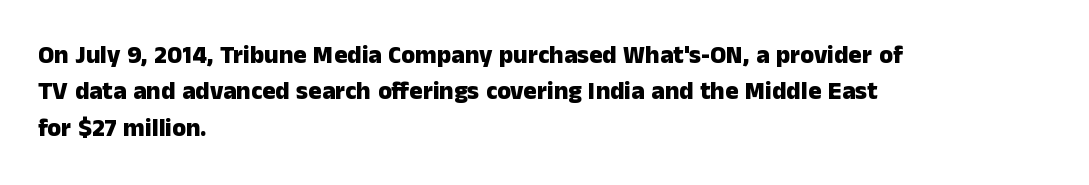
{"italic": "no", "bold": "yes", "underline": "no", "align": "left", "line_spacing": "normal", "line_spacing_ratio": 1.46, "letter_spacing": "normal", "letter_spacing_em": 0.0, "glyph_px": 25}
